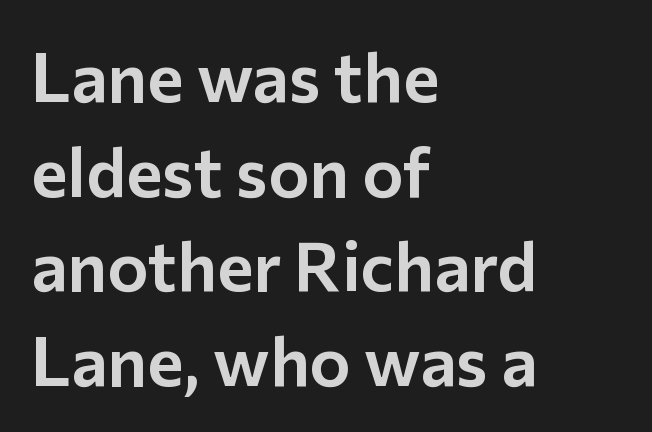
The image shows 69 px sans-serif type, upright; set left-aligned, normal line spacing (1.37x), normal letter spacing, not underlined; low stroke contrast and a medium x-height.
